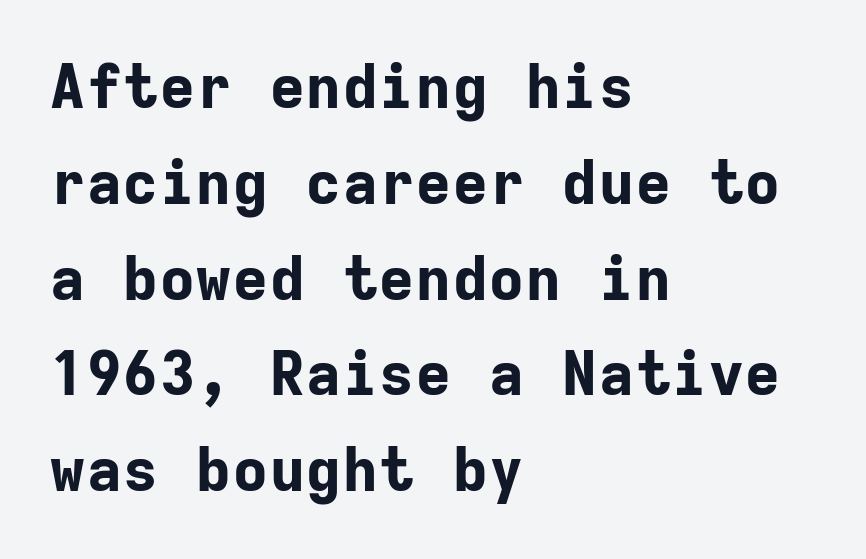
Unlike a traditional serif, this face leaves its strokes unadorned. Leading matches the norm, producing a regular column. The strip under each line holds only bare page. Think of a typewriter: that constant character pitch is what you see here. Caption: multi-line text, flush left, ragged right. Italic? Not at all — the glyphs are vertical.
